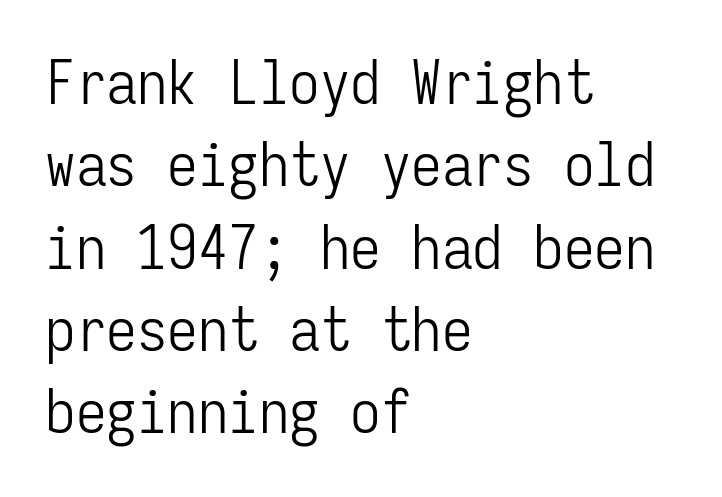
The image shows 61 px light, condensed sans-serif type, upright, monospaced; set left-aligned, normal line spacing (1.35x), normal letter spacing, not underlined; low stroke contrast and a medium x-height.
